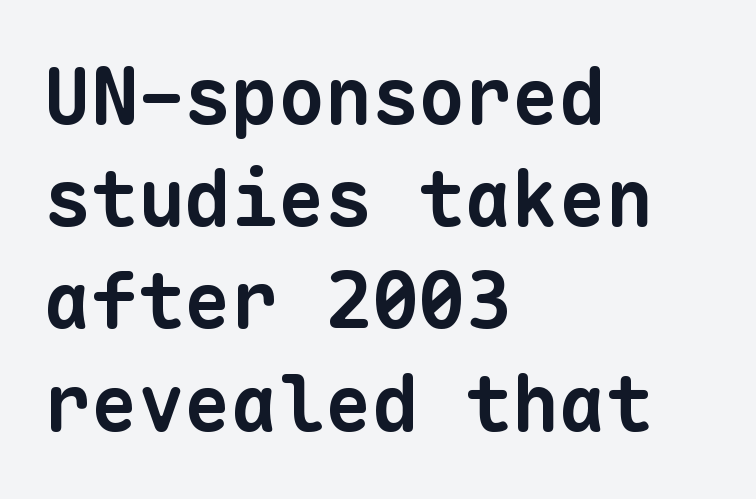
The image shows 78 px bold sans-serif type, monospaced; set left-aligned, normal line spacing (1.31x), normal letter spacing, not underlined; low stroke contrast and a medium x-height.
